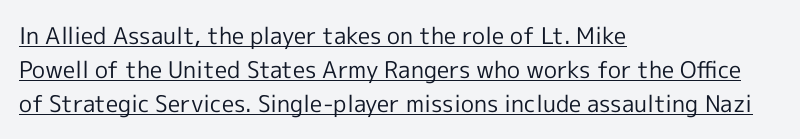
Spacing between characters is what you'd get straight out of the box. In terms of posture, this sample is upright. One-word summary of the alignment: left. This reads as an unemphasized weight, regular at the heaviest.
